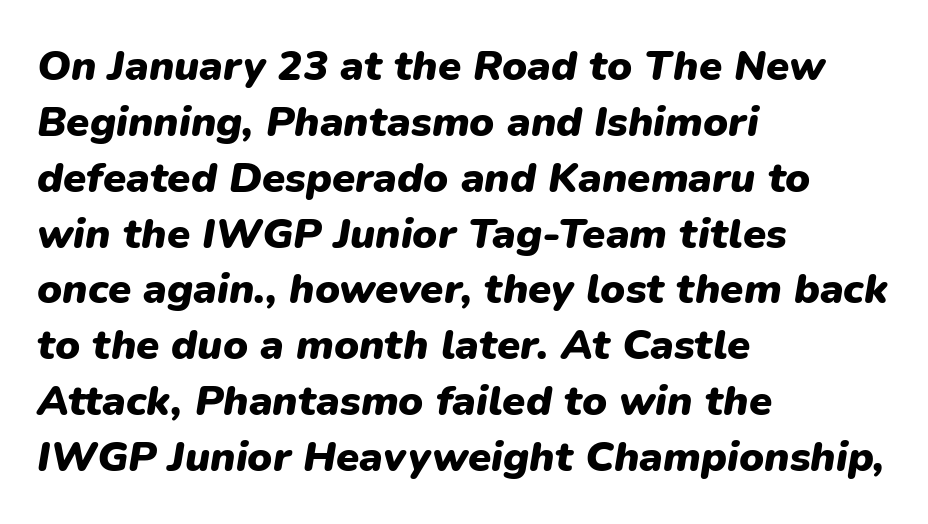
Q: Is the text bold? A: Yes.
Q: Is the text italic (slanted)? A: Yes, it leans right by about 9 degrees.
Q: Is the text underlined? A: No.
Q: How is the paragraph aligned? A: Left-aligned.
Q: Is the spacing between letters normal or unusually wide? A: Normal.
Q: Is the spacing between lines tight, normal or loose? A: Normal.
Q: Width (condensed, normal, or wide)? A: Normal.
Q: Stroke contrast? A: Low.
Q: x-height? A: Medium.
Q: Monospaced? A: No.
